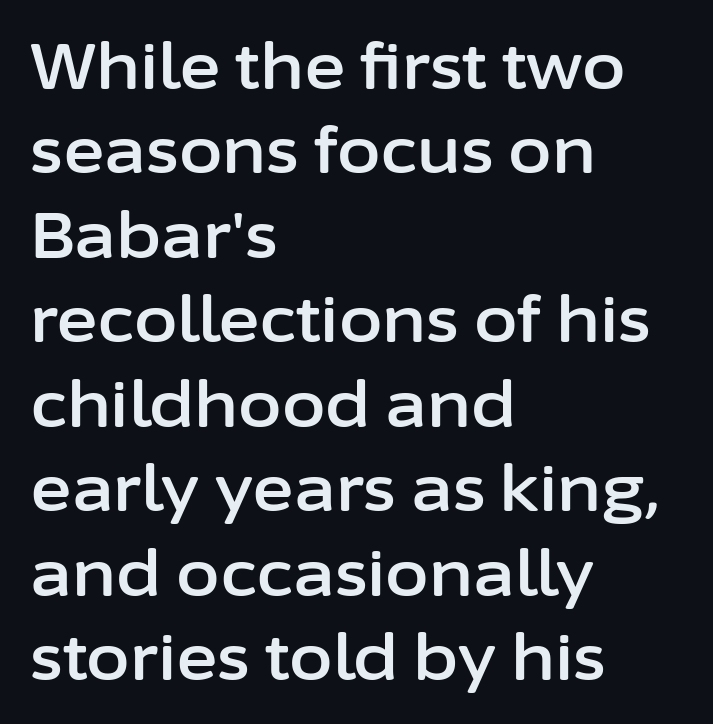
The image shows 63 px sans-serif type, upright; set left-aligned, normal line spacing (1.34x), normal letter spacing, not underlined; low stroke contrast and a medium x-height.
